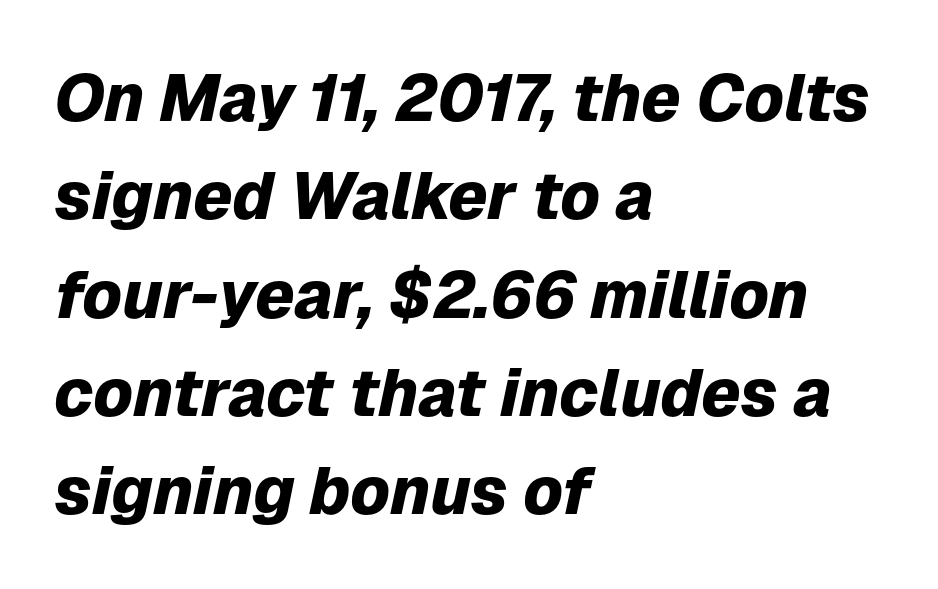
The image shows 66 px heavy type, italic (leaning right); set left-aligned, normal line spacing (1.49x), normal letter spacing, not underlined; low stroke contrast and a medium x-height.
